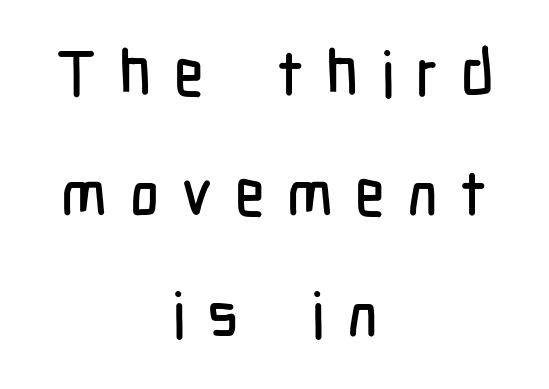
You can tell from the bare stems that sans-serif type was used. Designer's note — italics off, roman on. Decoration check: the copy has no underline. Display-style spreading of the glyphs; the letterfit is very open. Notice the wide empty band between every row — that's loose leading. The lines are quadded center.
